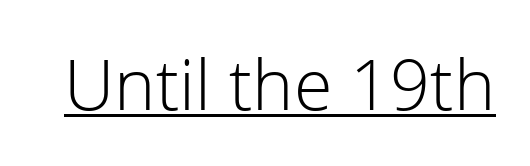
{"serif": "no", "italic": "no", "bold": "no", "weight": "light", "width": "normal", "stroke_contrast": "low", "x_height": "medium", "monospaced": "no", "underline": "yes", "letter_spacing": "normal", "letter_spacing_em": 0.0, "glyph_px": 70}
